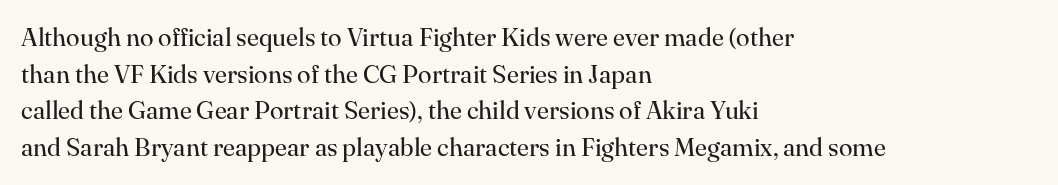
Q: Is the text bold? A: No.
Q: Is the text italic (slanted)? A: No, it is upright.
Q: Is the text underlined? A: No.
Q: How is the paragraph aligned? A: Left-aligned.
Q: Is the spacing between letters normal or unusually wide? A: Normal.
Q: Is the spacing between lines tight, normal or loose? A: Normal.
